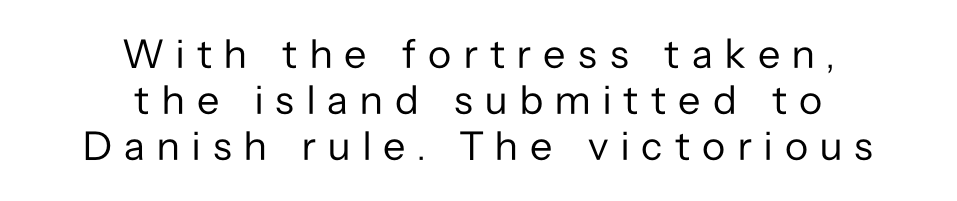
The image shows 41 px regular-weight sans-serif type, upright; set centered, tight line spacing (1.12x), unusually wide letter spacing (+0.3 em), not underlined; low stroke contrast and a medium x-height.
